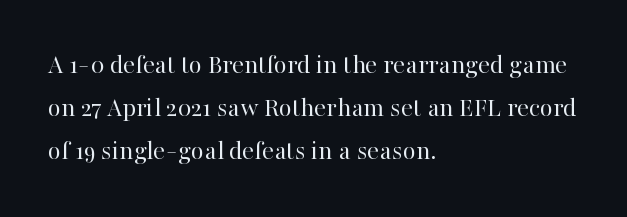
The image shows 28 px regular-weight serif type, upright; set left-aligned, normal line spacing (1.54x), normal letter spacing, not underlined; high stroke contrast and a medium x-height.
